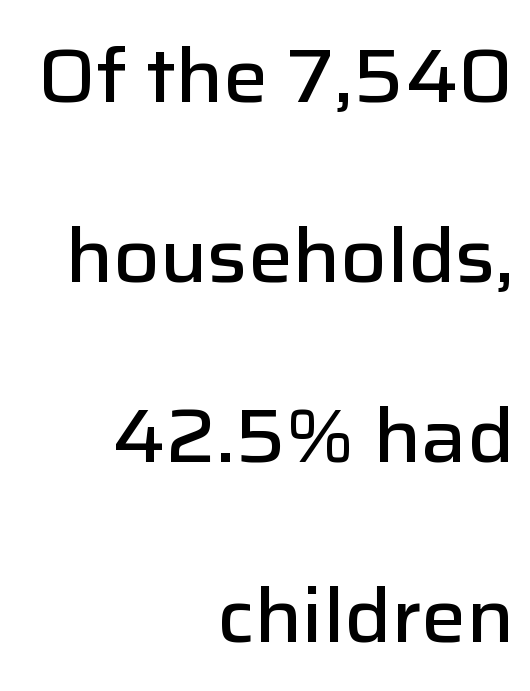
Q: Is the text bold? A: Semi-bold.
Q: Is the text italic (slanted)? A: No, it is upright.
Q: Is the typeface a serif or a sans-serif typeface? A: Sans-serif.
Q: Is the text underlined? A: No.
Q: How is the paragraph aligned? A: Right-aligned.
Q: Is the spacing between letters normal or unusually wide? A: Normal.
Q: Is the spacing between lines tight, normal or loose? A: Loose.
Q: Width (condensed, normal, or wide)? A: Normal.
Q: Stroke contrast? A: Low.
Q: x-height? A: Medium.
Q: Monospaced? A: No.
